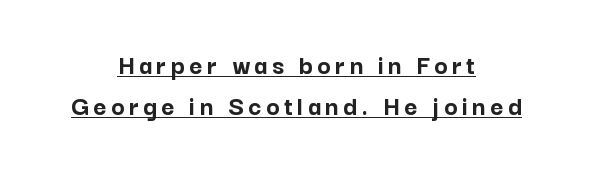
How would I describe the line gaps? Plain and ordinary. This sample uses a sans-serif face. The rendering uses natural spacing where letterforms have individual widths. Line starts and ends both wander, symmetrically. The lettering holds an erect, upright posture throughout. Pretty heavy lettering here — definitely bold.
